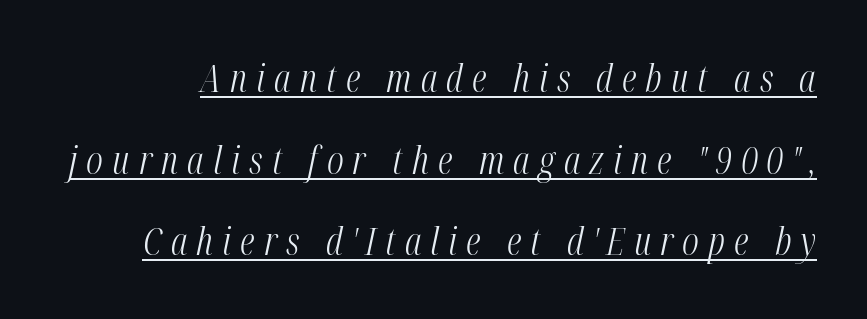
{"italic": "yes", "lean": "right", "slant_degrees": 12, "bold": "no", "weight": "light", "width": "condensed", "stroke_contrast": "medium", "x_height": "medium", "monospaced": "no", "underline": "yes", "line_spacing": "loose", "line_spacing_ratio": 2.15, "letter_spacing": "wide", "letter_spacing_em": 0.24, "glyph_px": 38}
